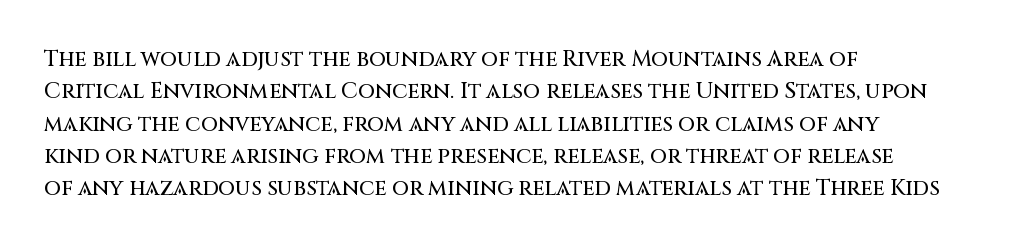
The image shows 22 px text type, upright; set left-aligned, normal line spacing (1.47x), normal letter spacing, not underlined.
